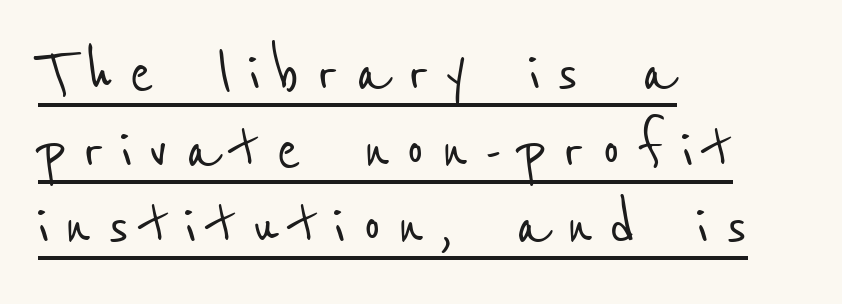
{"serif": "no", "width": "condensed", "stroke_contrast": "low", "x_height": "medium", "monospaced": "no", "underline": "yes", "align": "left", "line_spacing": "tight", "line_spacing_ratio": 1.05, "letter_spacing": "wide", "letter_spacing_em": 0.22, "glyph_px": 73}
